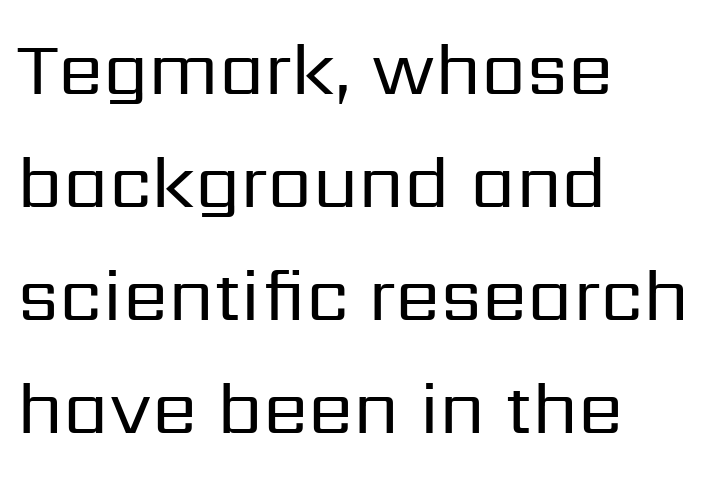
Each letter keeps its own natural width here, so spacing adapts to shape. You can tell it's not italic because the verticals are truly vertical. The setting favours the left margin, as ordinary paragraphs usually do. Quick note: interline space is typical. The characters are drawn with everyday or finer stroke widths. No word sits above an underline.
